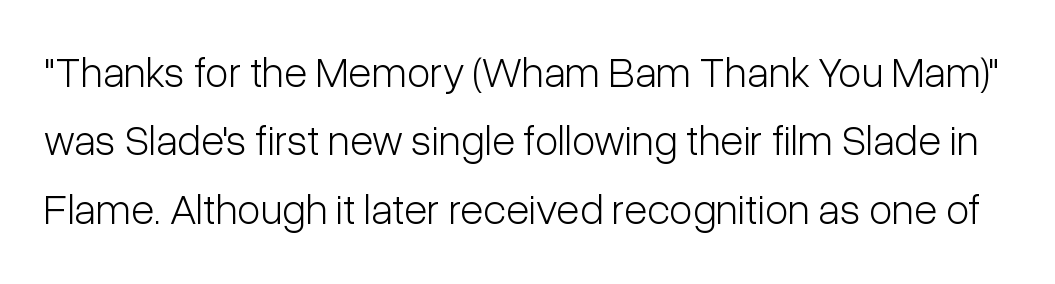
The image shows 43 px light, condensed sans-serif type, upright; set normal line spacing (1.59x), normal letter spacing, not underlined; low stroke contrast and a medium x-height.
